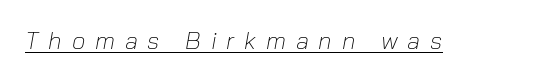
{"italic": "yes", "lean": "right", "slant_degrees": 10, "bold": "no", "underline": "yes", "letter_spacing": "wide", "letter_spacing_em": 0.41, "glyph_px": 24}
